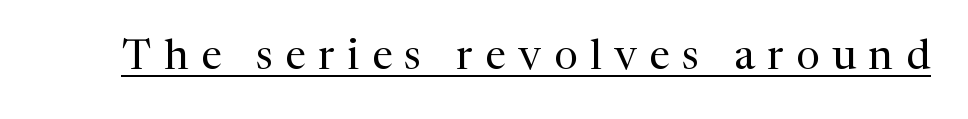
No heavy texture on the line: the type isn't bold. The face used here is proportionally spaced, like ordinary book or web type. The face used here is seriffed, in the tradition of book romans. This rendering widens character spacing well past its baseline value. Upright lettering throughout.
